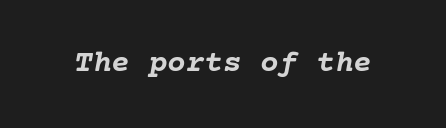
Q: Is the text bold? A: Yes.
Q: Is the text italic (slanted)? A: Yes, it leans right by about 10 degrees.
Q: Is the text underlined? A: No.
Q: Is the spacing between letters normal or unusually wide? A: Normal.
Q: Width (condensed, normal, or wide)? A: Normal.
Q: Stroke contrast? A: Low.
Q: x-height? A: Medium.
